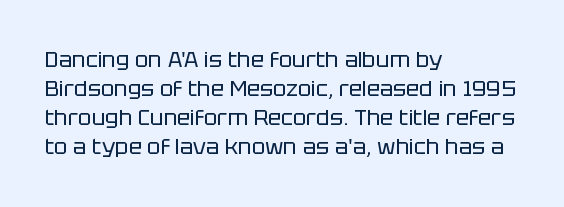
{"italic": "no", "bold": "no", "underline": "no", "align": "left", "line_spacing": "normal", "line_spacing_ratio": 1.32, "letter_spacing": "normal", "letter_spacing_em": 0.0, "glyph_px": 22}
